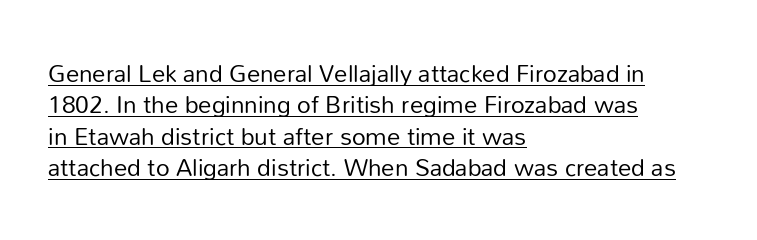
{"italic": "no", "bold": "no", "underline": "yes", "align": "left", "line_spacing": "normal", "line_spacing_ratio": 1.31, "letter_spacing": "normal", "letter_spacing_em": 0.0, "glyph_px": 24}
